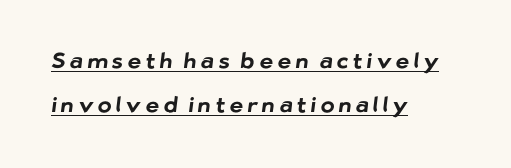
The image shows 21 px bold type; set left-aligned, loose line spacing (2.08x), unusually wide letter spacing (+0.21 em), underlined.
